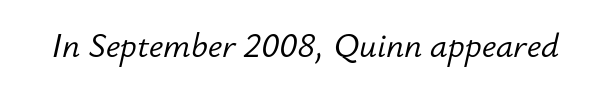
{"italic": "yes", "lean": "right", "slant_degrees": 12, "bold": "no", "weight": "light", "width": "normal", "stroke_contrast": "low", "x_height": "small", "monospaced": "no", "underline": "no", "letter_spacing": "normal", "letter_spacing_em": 0.0, "glyph_px": 33}
